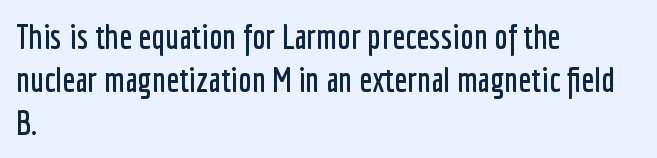
The image shows 34 px condensed sans-serif type, upright; set left-aligned, normal line spacing (1.26x), normal letter spacing, not underlined; low stroke contrast and a medium x-height.
